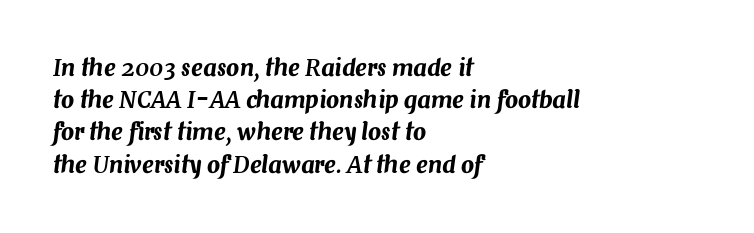
The image shows 23 px text type, italic (leaning right); set left-aligned, normal line spacing (1.4x), normal letter spacing, not underlined.
